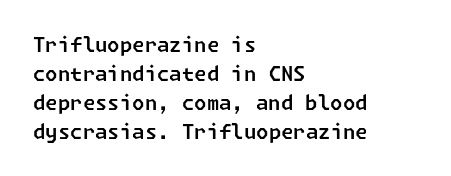
{"underline": "no", "align": "left", "line_spacing": "normal", "line_spacing_ratio": 1.45, "letter_spacing": "normal", "letter_spacing_em": 0.0, "glyph_px": 20}
